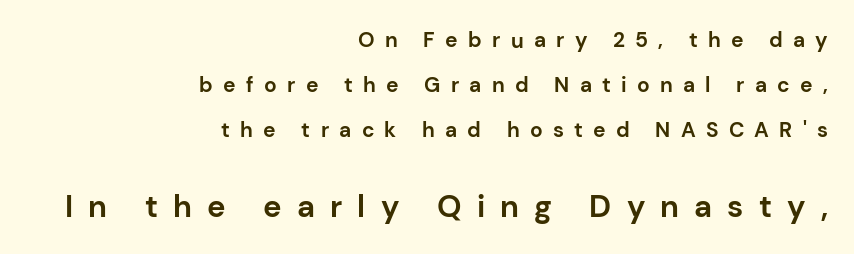
The image shows 31 px bold sans-serif type, upright; set right-aligned, loose line spacing (2.15x), unusually wide letter spacing (+0.49 em), not underlined; the second (bottom) block is 1.48x larger; low stroke contrast and a medium x-height.
